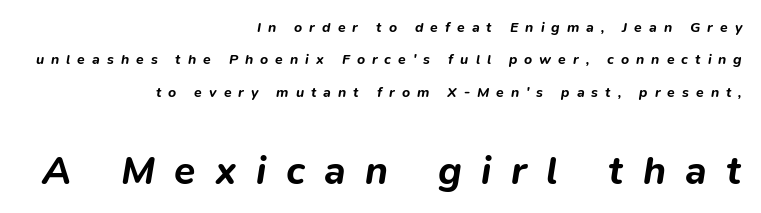
{"italic": "yes", "lean": "right", "slant_degrees": 9, "bold": "yes", "weight": "bold", "width": "normal", "stroke_contrast": "low", "x_height": "medium", "monospaced": "no", "underline": "no", "align": "right", "line_spacing": "loose", "line_spacing_ratio": 2.32, "letter_spacing": "wide", "letter_spacing_em": 0.5, "larger_block": "second", "size_ratio": 2.79, "glyph_px": 39}
